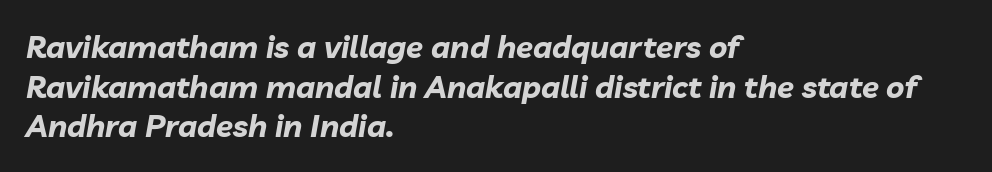
The image shows 31 px bold type, italic (leaning right); set left-aligned, normal line spacing (1.28x), normal letter spacing, not underlined; low stroke contrast and a medium x-height.
